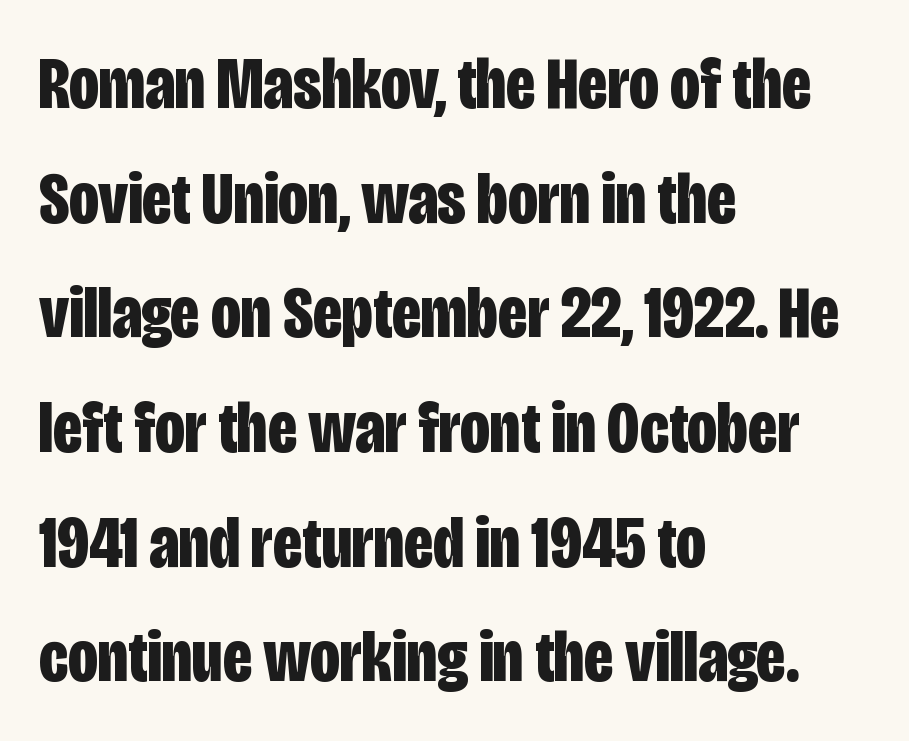
The image shows 74 px bold, condensed sans-serif type, upright; set left-aligned, normal line spacing (1.55x), normal letter spacing, not underlined; low stroke contrast and a large x-height.
